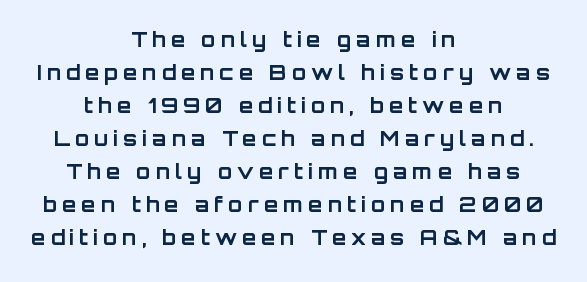
Is the letter spacing exaggerated? Yes — the characters are pushed far apart. Honestly, the row spacing looks completely unremarkable. Emphasis by weight is at full strength: bold. These lines were composed using upright roman letters.
